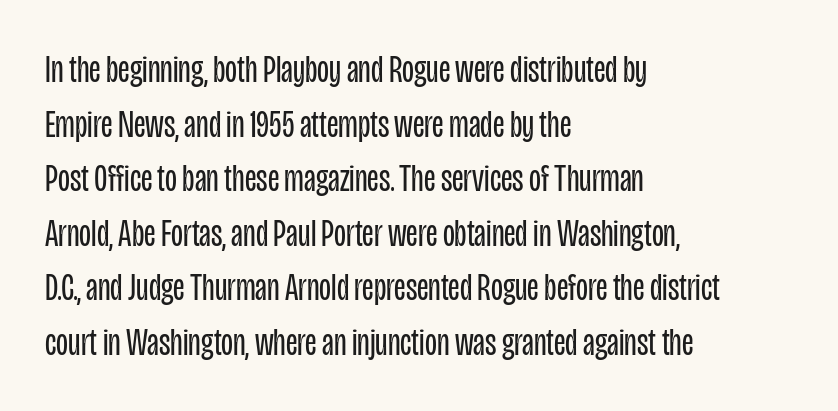
Vertically, the passage feels balanced, rows spaced as you'd expect. Stroke terminals: plain, sans-serif. Proportional: the letters do not fall into vertical columns. In terms of letterspacing, this is plain default setting.
